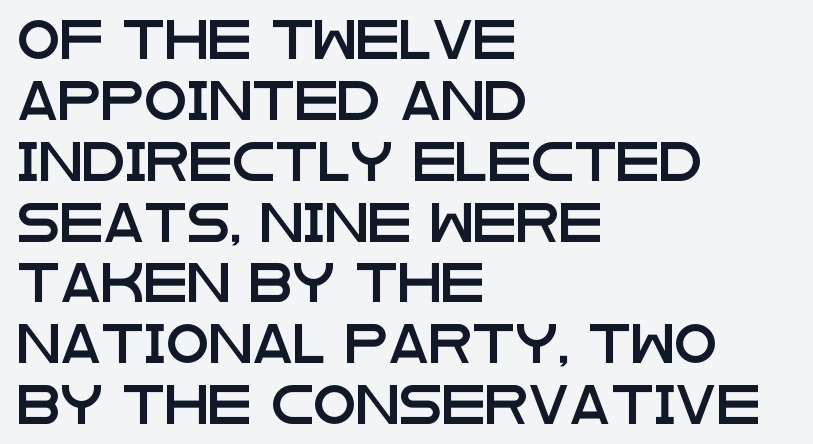
Ordinary non-slanted type is in use. This sample uses a sans-serif face. The passage shown stacks its lines at a standard gap. Tracking here is standard; glyphs follow each other at the usual distance. Caption: multi-line text, flush left, ragged right.
